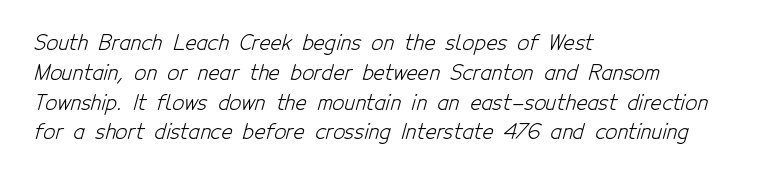
A quiet, ordinary-to-light weight characterises the typeface. This sample uses plain, unmodified letter spacing. Honestly, the row spacing looks completely unremarkable. The paragraph has a hard left edge and a soft right edge. Beneath every word, the page is bare.
